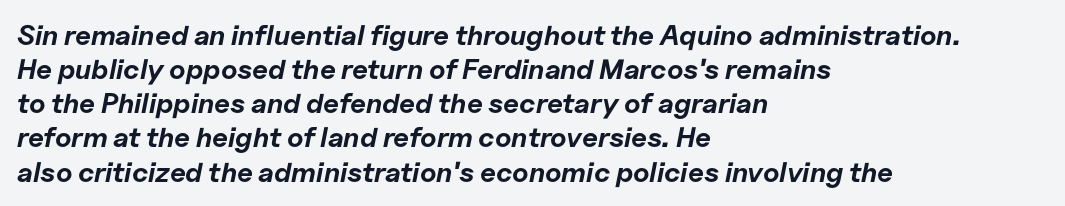
The passage shown has conventional tracking throughout. Line beginnings align vertically; line endings do not. Rule under the text: the space is simply empty. The letters are slanted; this is an italic face. The rendering uses a bold face; every stroke is thick and dark. Here the designer chose a conventional face with non-uniform glyph widths.
